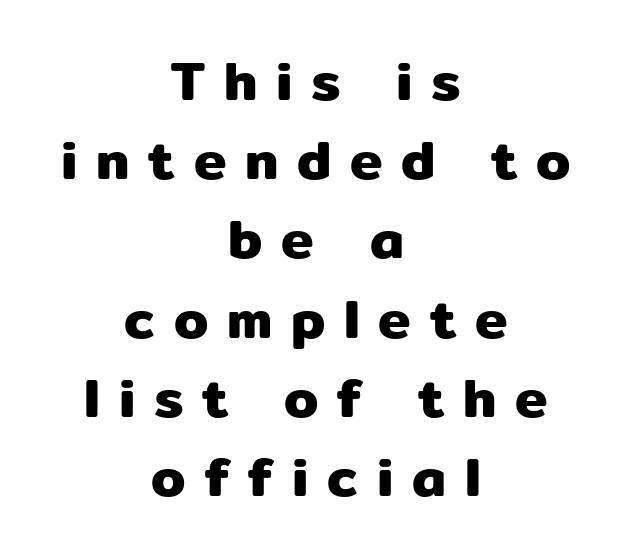
The block of text has a typical density, with ordinary space between rows. Letters rest on an invisible, unmarked baseline. Stroke terminals: plain, sans-serif. The horizontal fit of the characters is loose and conspicuously gappy.
